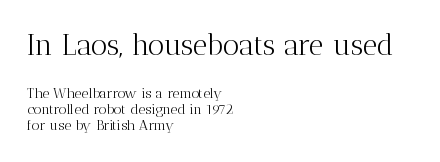
Q: Is the text bold? A: No.
Q: Is the text italic (slanted)? A: No, it is upright.
Q: Is the typeface a serif or a sans-serif typeface? A: Serif.
Q: Is the text underlined? A: No.
Q: How is the paragraph aligned? A: Left-aligned.
Q: Is the spacing between letters normal or unusually wide? A: Normal.
Q: Which block of text is set in a larger size, the first (top) or the second (bottom)? A: The first (top) one.
Q: Width (condensed, normal, or wide)? A: Normal.
Q: Stroke contrast? A: Medium.
Q: x-height? A: Medium.
Q: Monospaced? A: No.
